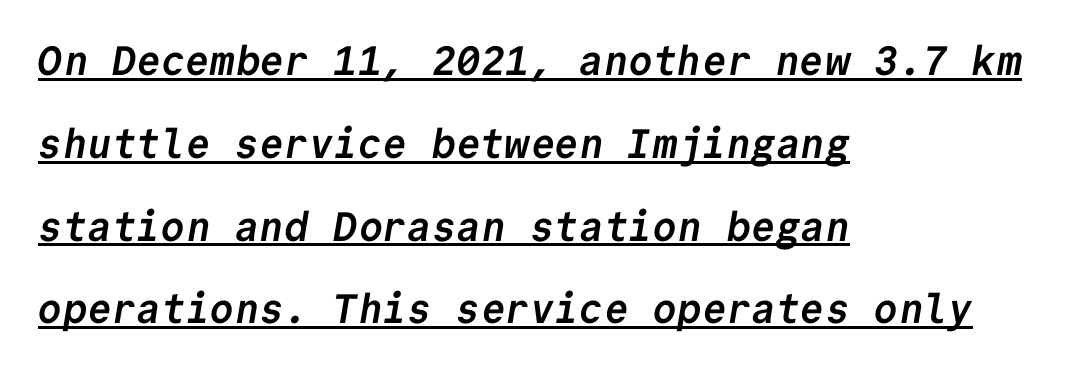
The image shows 41 px semibold sans-serif type, monospaced; set left-aligned, loose line spacing (2.02x), normal letter spacing, underlined; low stroke contrast and a medium x-height.
